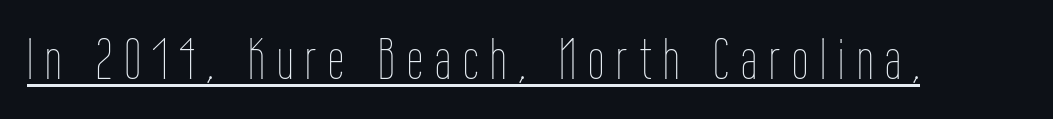
Q: Is the text bold? A: No.
Q: Is the text italic (slanted)? A: No, it is upright.
Q: Is the text underlined? A: Yes.
Q: Is the spacing between letters normal or unusually wide? A: Unusually wide.
Q: Width (condensed, normal, or wide)? A: Condensed.
Q: Stroke contrast? A: Low.
Q: x-height? A: Medium.
Q: Monospaced? A: No.
